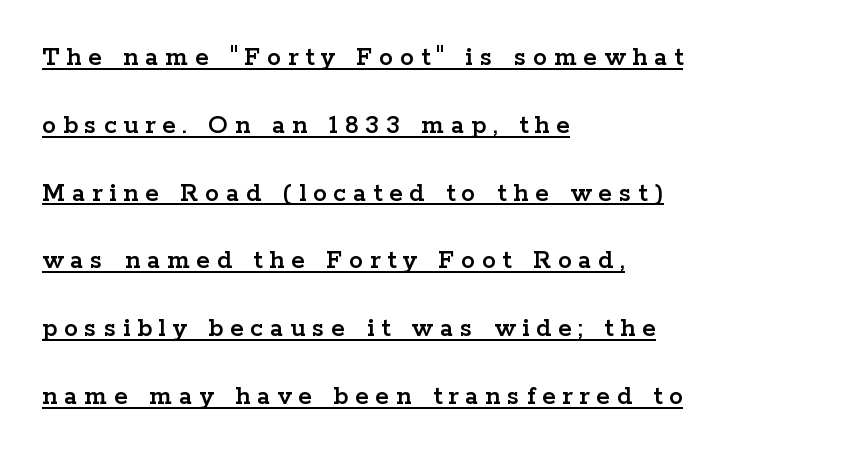
{"serif": "yes", "italic": "no", "width": "wide", "stroke_contrast": "low", "x_height": "medium", "monospaced": "no", "underline": "yes", "align": "left", "line_spacing": "loose", "line_spacing_ratio": 2.42, "letter_spacing": "wide", "letter_spacing_em": 0.24, "glyph_px": 28}
